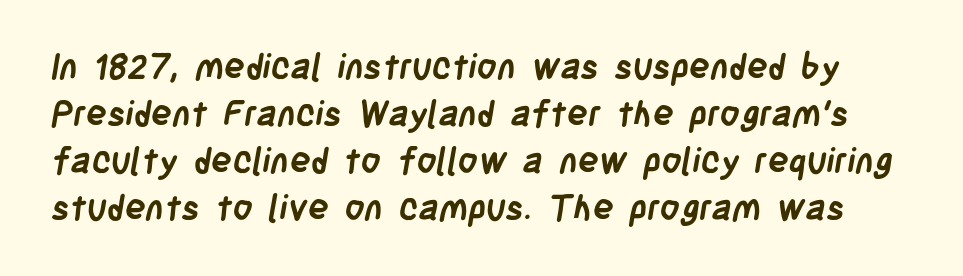
Q: Is the text bold? A: Yes.
Q: Is the typeface a serif or a sans-serif typeface? A: Sans-serif.
Q: Is the text underlined? A: No.
Q: Is the spacing between letters normal or unusually wide? A: Normal.
Q: Is the spacing between lines tight, normal or loose? A: Normal.
Q: Width (condensed, normal, or wide)? A: Condensed.
Q: Stroke contrast? A: Low.
Q: x-height? A: Large.
Q: Monospaced? A: No.
